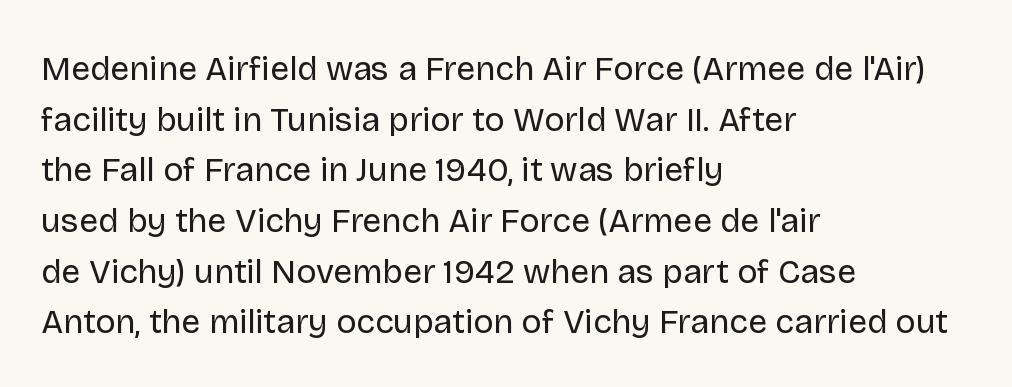
Honestly, the row spacing looks completely unremarkable. No letter is thick-stroked: the sample isn't bold. The zone under the glyphs is completely vacant. The lettering stays uniformly vertical, giving the passage a roman look.
